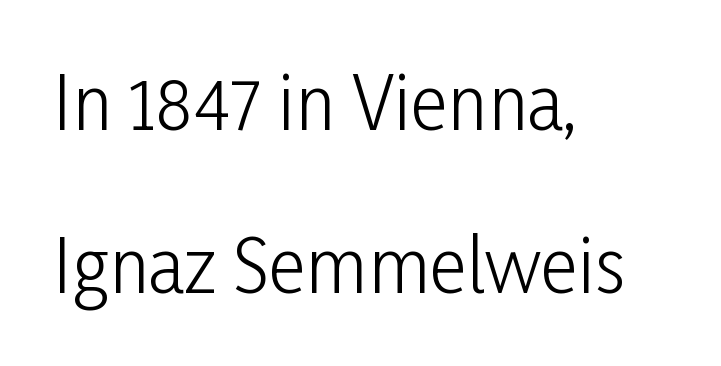
The image shows 72 px light, condensed sans-serif type, upright; set left-aligned, loose line spacing (2.27x), normal letter spacing, not underlined; low stroke contrast and a medium x-height.
